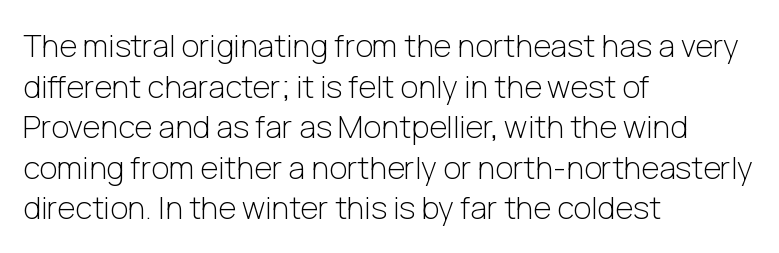
To sum up the face: it is a sans, with no serifs. Tracking value appears to be zero — textbook default spacing. Unbolded letterforms with no extra heft. Here the designer chose a conventional face with non-uniform glyph widths.
